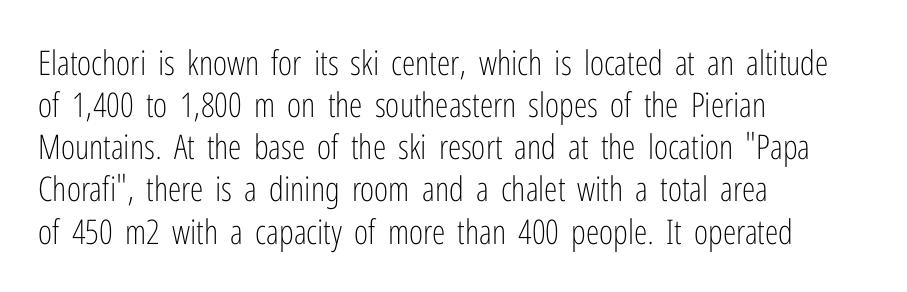
Q: Is the text bold? A: No.
Q: Is the text italic (slanted)? A: No, it is upright.
Q: Is the typeface a serif or a sans-serif typeface? A: Sans-serif.
Q: Is the text underlined? A: No.
Q: How is the paragraph aligned? A: Left-aligned.
Q: Is the spacing between letters normal or unusually wide? A: Normal.
Q: Width (condensed, normal, or wide)? A: Condensed.
Q: Stroke contrast? A: Low.
Q: x-height? A: Medium.
Q: Monospaced? A: No.
